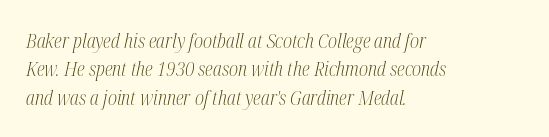
{"italic": "yes", "lean": "right", "slant_degrees": 12, "bold": "no", "underline": "no", "align": "left", "line_spacing": "normal", "line_spacing_ratio": 1.42, "letter_spacing": "normal", "letter_spacing_em": 0.0, "glyph_px": 20}
